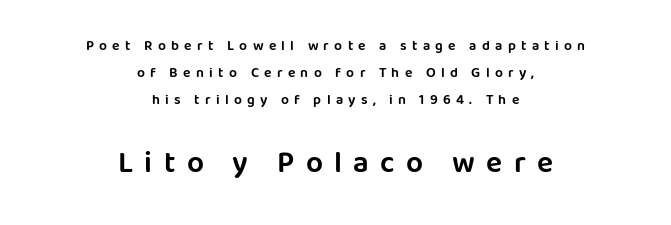
The image shows 30 px sans-serif type, upright; set centered, loose line spacing (1.94x), unusually wide letter spacing (+0.38 em), not underlined; the second (bottom) block is 2.14x larger; low stroke contrast and a large x-height.
